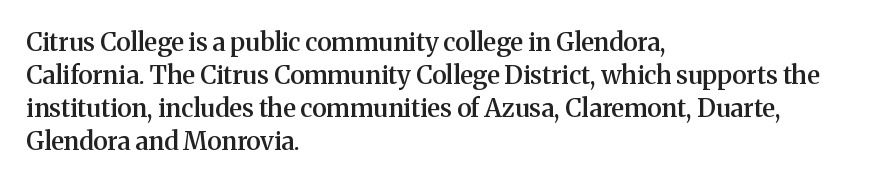
{"italic": "no", "bold": "semi", "underline": "no", "align": "left", "line_spacing": "normal", "line_spacing_ratio": 1.32, "letter_spacing": "normal", "letter_spacing_em": 0.0, "glyph_px": 25}
